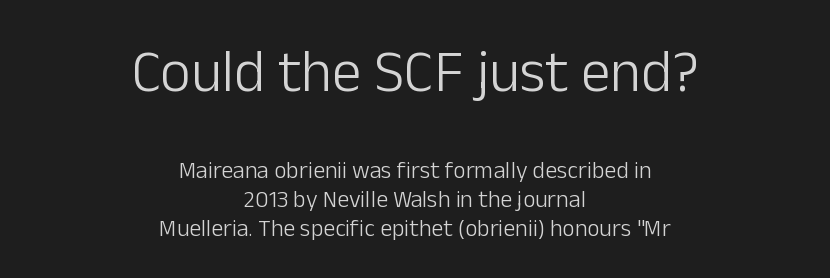
This rendering uses center alignment, leaving both contours irregular but symmetric. Bigger letters appear in the top chunk; the bottom chunk is reduced. No chunkiness to these letters — they're not bold. Just letters on the line, the space beneath them empty. Serif or sans? Sans — the stroke terminals are bare. Italic: no, the glyphs are upright roman.
